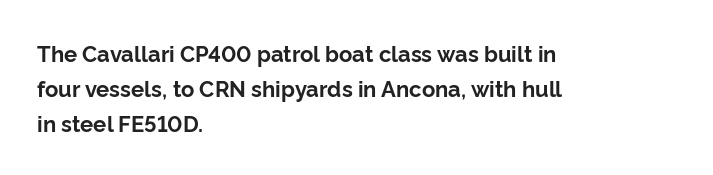
Q: Is the text bold? A: Yes.
Q: Is the text italic (slanted)? A: No, it is upright.
Q: Is the text underlined? A: No.
Q: How is the paragraph aligned? A: Left-aligned.
Q: Is the spacing between letters normal or unusually wide? A: Normal.
Q: Is the spacing between lines tight, normal or loose? A: Normal.
